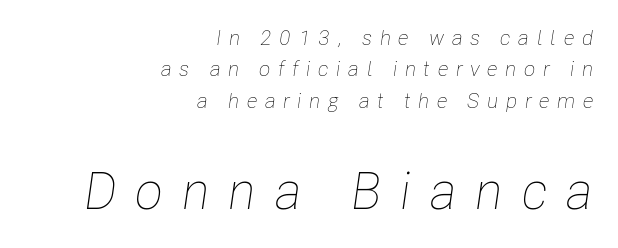
Glyph-to-glyph distance is far greater than everyday printed text. Casual observation: everything's shoved over to the right. Note the varied advance widths — an 'i' is clearly narrower than an 'm'. Bold? No — there's no thickening of the strokes.
